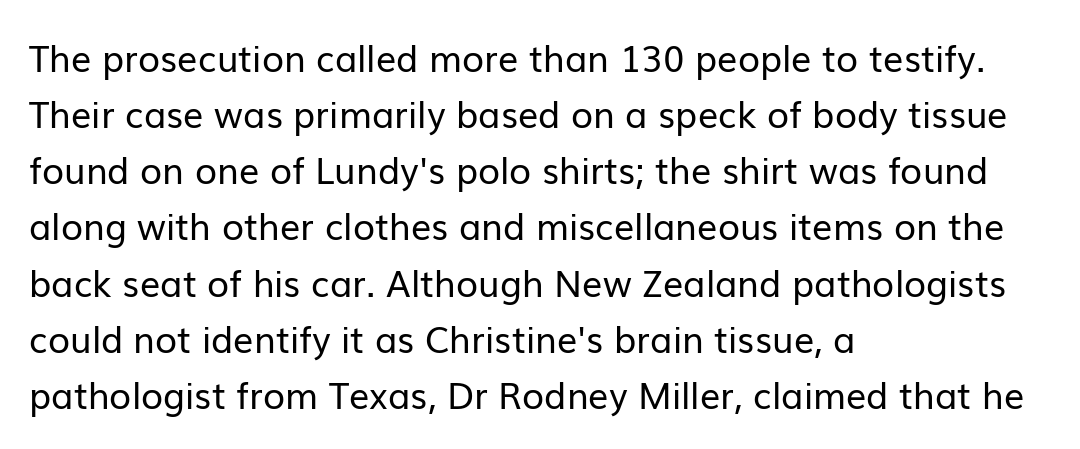
Q: Is the text bold? A: No.
Q: Is the text italic (slanted)? A: No, it is upright.
Q: Is the typeface a serif or a sans-serif typeface? A: Sans-serif.
Q: Is the text underlined? A: No.
Q: How is the paragraph aligned? A: Left-aligned.
Q: Is the spacing between letters normal or unusually wide? A: Normal.
Q: Is the spacing between lines tight, normal or loose? A: Normal.
Q: Width (condensed, normal, or wide)? A: Normal.
Q: Stroke contrast? A: Low.
Q: x-height? A: Medium.
Q: Monospaced? A: No.
